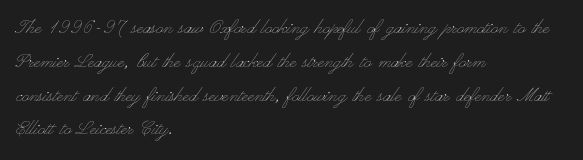
Just letters on the line, the space beneath them empty. Evenly set lines give the paragraph a standard silhouette. Heft: none added — not bold. Notice how the passage keeps a crisp vertical edge on the left only. No extra tracking has been applied to these lines.
